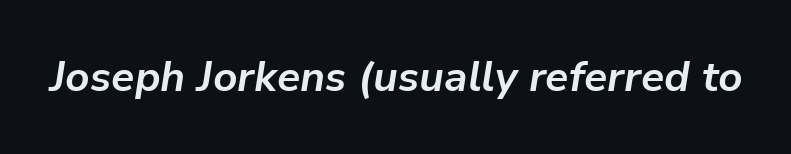
Q: Is the text bold? A: Yes.
Q: Is the text italic (slanted)? A: Yes, it leans right by about 9 degrees.
Q: Is the text underlined? A: No.
Q: Is the spacing between letters normal or unusually wide? A: Normal.
Q: Width (condensed, normal, or wide)? A: Normal.
Q: Stroke contrast? A: Low.
Q: x-height? A: Medium.
Q: Monospaced? A: No.
